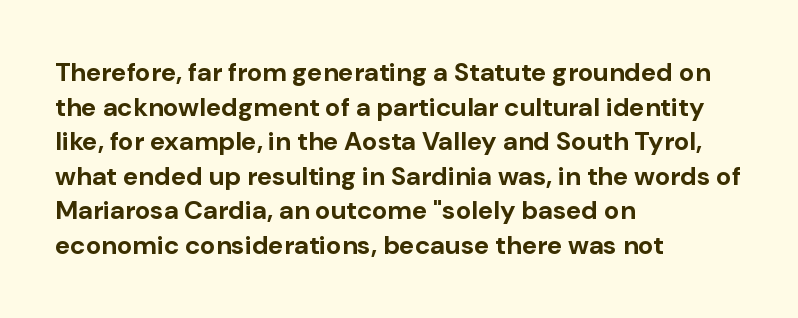
{"italic": "no", "bold": "yes", "underline": "no", "align": "left", "line_spacing": "normal", "line_spacing_ratio": 1.33, "letter_spacing": "normal", "letter_spacing_em": 0.0, "glyph_px": 26}
